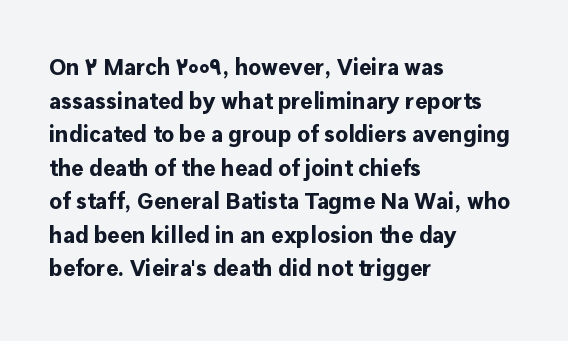
Each line starts at the same left margin while the right side varies. One glance says typical: line gaps are just what's usual. Nope, not italic — everything's standing straight. Plenty of ink on the page — the face is bold.
